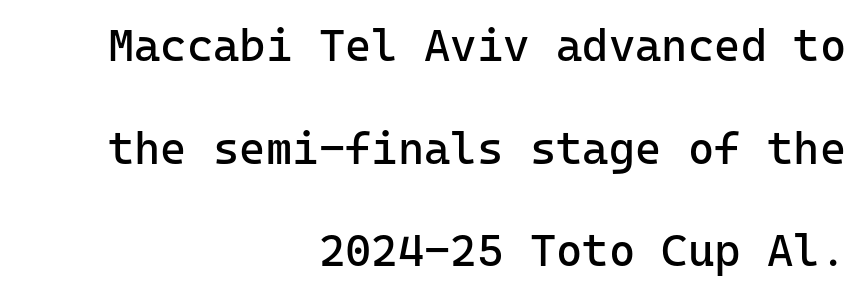
The image shows 45 px regular-weight sans-serif type, upright, monospaced; set right-aligned, loose line spacing (2.28x), normal letter spacing, not underlined; low stroke contrast and a medium x-height.
